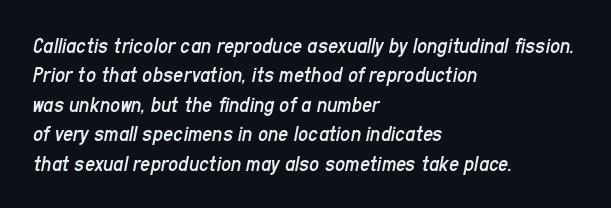
{"italic": "yes", "lean": "right", "slant_degrees": 11, "bold": "no", "underline": "no", "align": "left", "line_spacing": "normal", "line_spacing_ratio": 1.34, "letter_spacing": "normal", "letter_spacing_em": 0.0, "glyph_px": 22}
